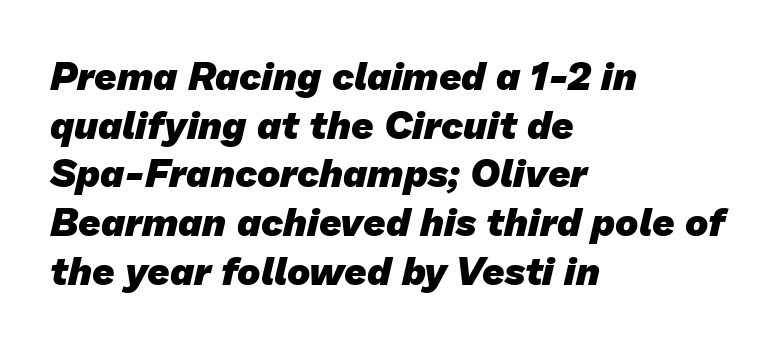
{"serif": "no", "bold": "yes", "weight": "heavy", "width": "normal", "stroke_contrast": "low", "x_height": "medium", "monospaced": "no", "underline": "no", "align": "left", "line_spacing": "normal", "line_spacing_ratio": 1.25, "letter_spacing": "normal", "letter_spacing_em": 0.0, "glyph_px": 39}
